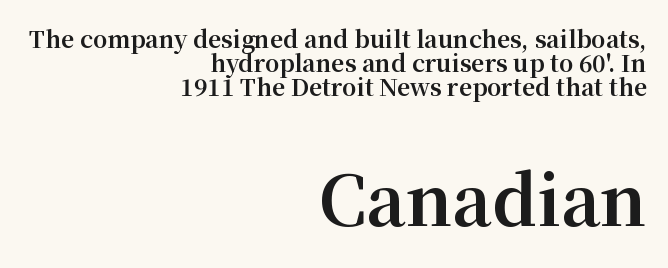
The image shows 68 px bold serif type, upright; set right-aligned, tight line spacing (1.04x), normal letter spacing, not underlined; the second (bottom) block is 2.96x larger; medium stroke contrast and a medium x-height.
